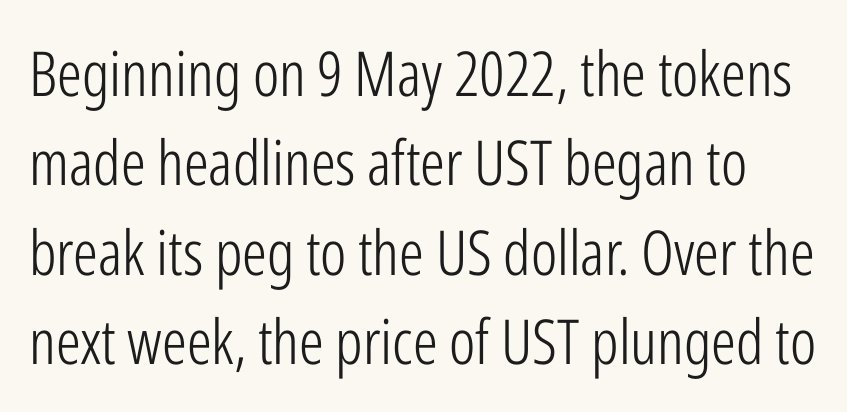
This sample uses an upright cut, with every glyph sitting square on the baseline. Characters follow at the spacing the type designer built in. You could not count columns in this text — the font is proportionally spaced. Each row of text sits above clean, open space. The font is comparable to plain body text, perhaps lighter.
